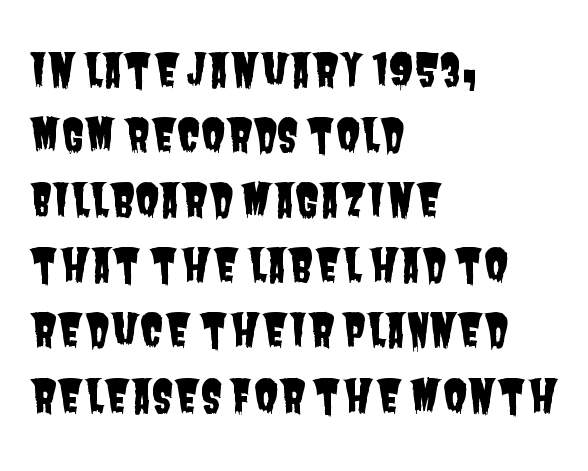
You can tell from the bare stems that sans-serif type was used. The gaps between neighbouring characters are ordinary and unremarkable. Check the space under the baseline: it is left empty. Left-aligned paragraph, ragged on the right. Each letter keeps its own natural width here, so spacing adapts to shape.
